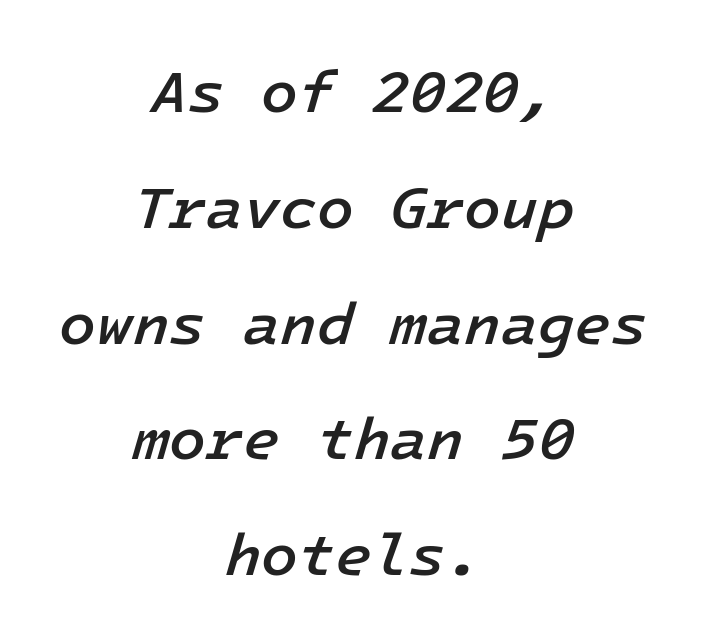
Q: Is the text bold? A: Semi-bold.
Q: Is the text italic (slanted)? A: Yes, it leans right by about 16 degrees.
Q: Is the text underlined? A: No.
Q: How is the paragraph aligned? A: Centered.
Q: Is the spacing between letters normal or unusually wide? A: Normal.
Q: Is the spacing between lines tight, normal or loose? A: Loose.
Q: Width (condensed, normal, or wide)? A: Normal.
Q: Stroke contrast? A: Low.
Q: x-height? A: Medium.
